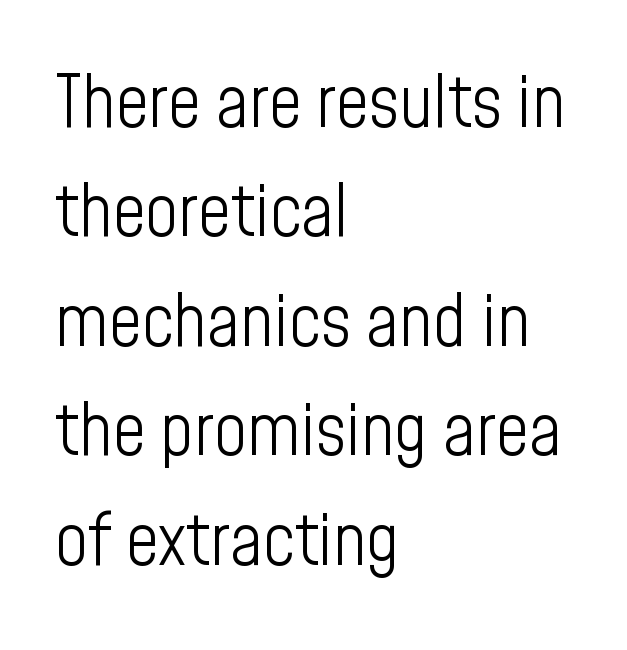
Line beginnings align vertically; line endings do not. These lines sit exactly where default settings would place them. Unlike italic type, these characters show no tilt at all. Examine the stroke ends and you'll find no serifs. Observe the ordinary spacing: letters are neighbours, not strangers.
